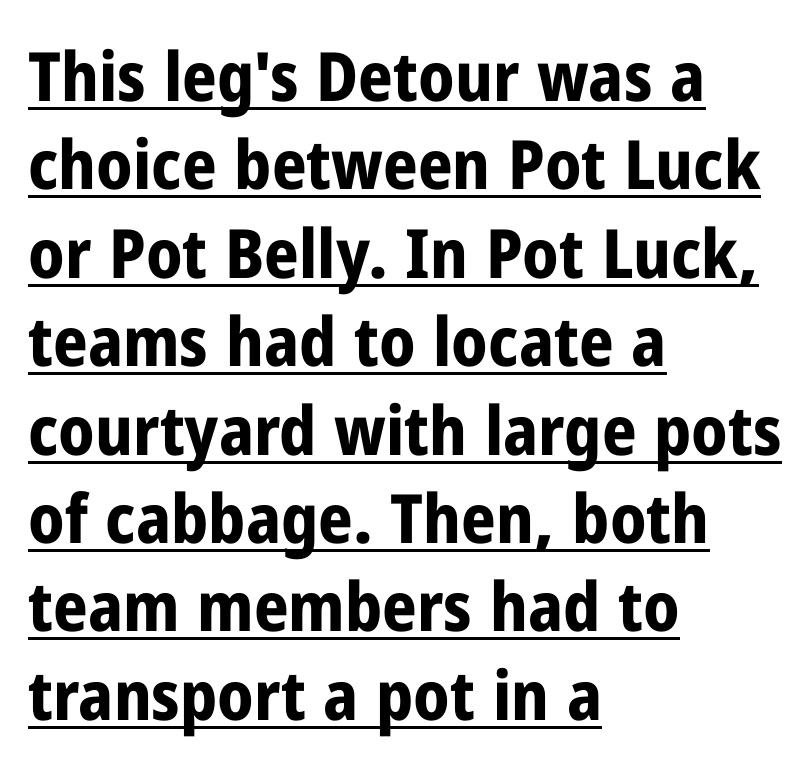
Horizontal bands of white between lines are of average thickness. Where is the straight margin? On the left. Examine the stroke ends and you'll find no serifs. The rendering uses the underline text-decoration.
